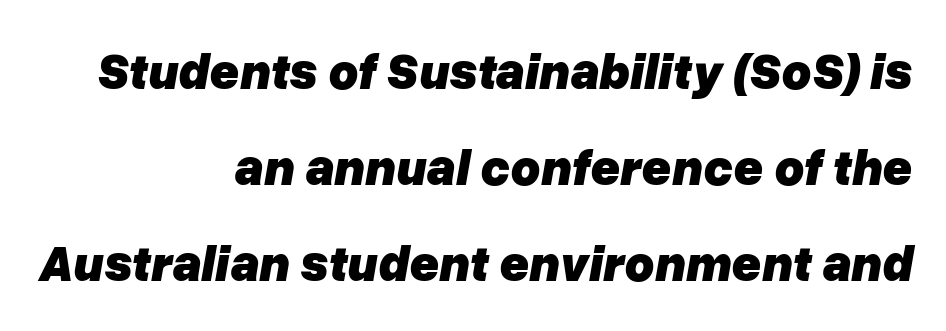
When letters slant like this, we call the style italic. This rendering features lettering with no underline. No extra tracking has been applied to these lines. Note the varied advance widths — an 'i' is clearly narrower than an 'm'. Heft: maximum for text — a bold.
